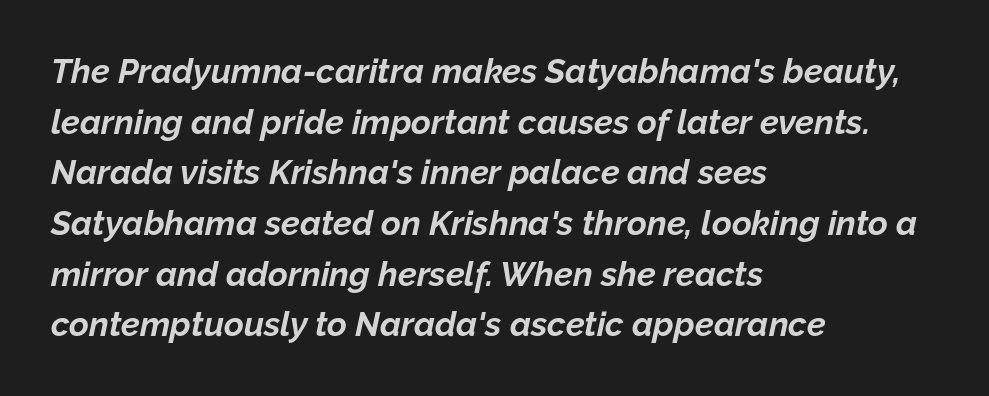
The image shows 34 px bold type, italic (leaning right); set left-aligned, normal line spacing (1.49x), normal letter spacing, not underlined; low stroke contrast and a medium x-height.
